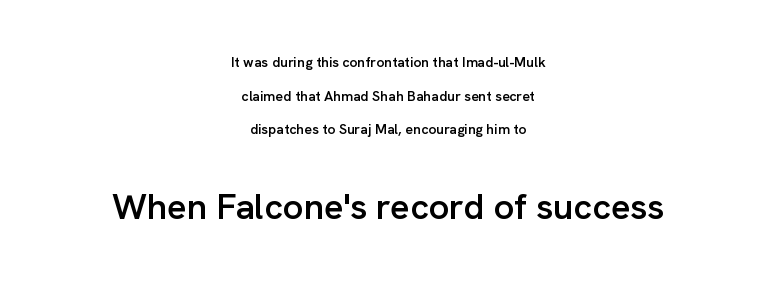
Q: Is the text bold? A: Semi-bold.
Q: Is the text italic (slanted)? A: No, it is upright.
Q: Is the typeface a serif or a sans-serif typeface? A: Sans-serif.
Q: Is the text underlined? A: No.
Q: How is the paragraph aligned? A: Centered.
Q: Is the spacing between letters normal or unusually wide? A: Normal.
Q: Is the spacing between lines tight, normal or loose? A: Loose.
Q: Which block of text is set in a larger size, the first (top) or the second (bottom)? A: The second (bottom) one.
Q: Width (condensed, normal, or wide)? A: Normal.
Q: Stroke contrast? A: Low.
Q: x-height? A: Medium.
Q: Monospaced? A: No.
